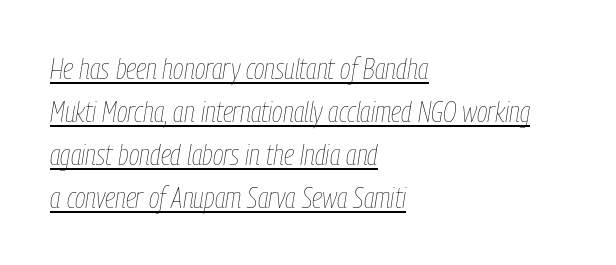
The image shows 29 px thin, condensed type, italic (leaning right); set left-aligned, normal line spacing (1.48x), normal letter spacing, underlined; low stroke contrast and a medium x-height.
